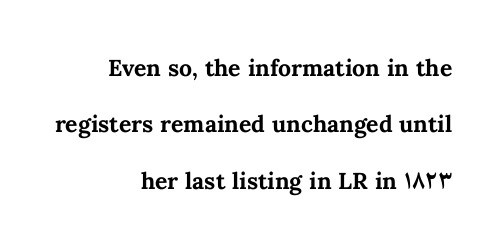
Q: Is the text bold? A: Yes.
Q: Is the text italic (slanted)? A: No, it is upright.
Q: Is the text underlined? A: No.
Q: How is the paragraph aligned? A: Right-aligned.
Q: Is the spacing between letters normal or unusually wide? A: Normal.
Q: Is the spacing between lines tight, normal or loose? A: Loose.
